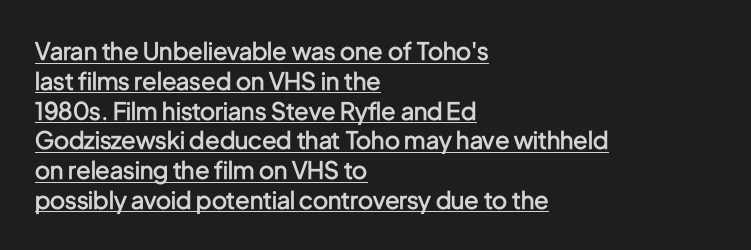
{"italic": "no", "bold": "semi", "underline": "yes", "align": "left", "line_spacing_ratio": 1.24, "letter_spacing": "normal", "letter_spacing_em": 0.0, "glyph_px": 24}
